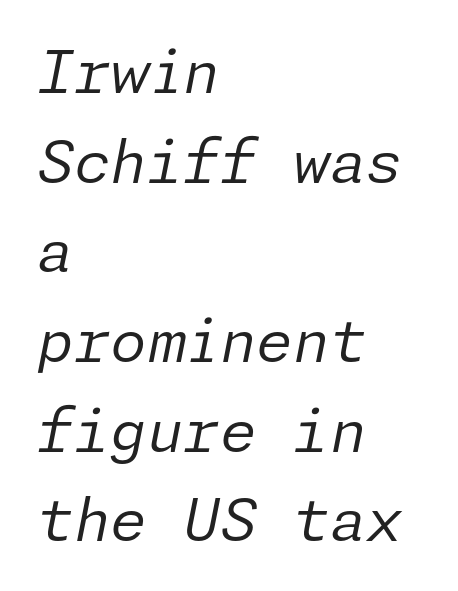
Q: Is the text bold? A: No.
Q: Is the text italic (slanted)? A: Yes, it leans right by about 11 degrees.
Q: Is the text underlined? A: No.
Q: How is the paragraph aligned? A: Left-aligned.
Q: Is the spacing between letters normal or unusually wide? A: Normal.
Q: Is the spacing between lines tight, normal or loose? A: Normal.
Q: Width (condensed, normal, or wide)? A: Normal.
Q: Stroke contrast? A: Low.
Q: x-height? A: Medium.
